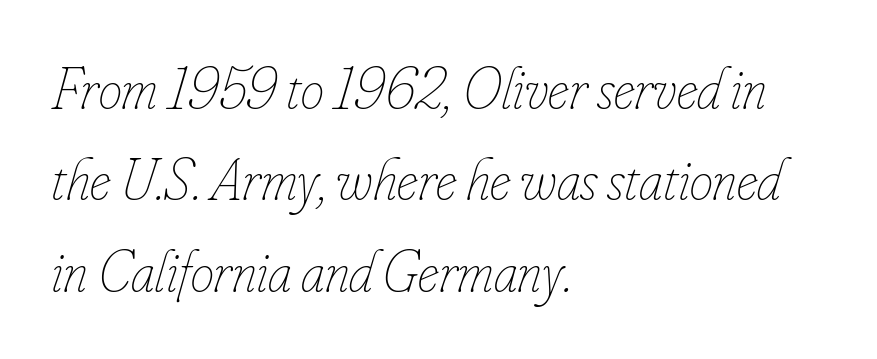
{"italic": "yes", "lean": "right", "slant_degrees": 16, "bold": "no", "weight": "thin", "width": "condensed", "stroke_contrast": "low", "x_height": "small", "monospaced": "no", "underline": "no", "align": "left", "line_spacing": "normal", "line_spacing_ratio": 1.55, "letter_spacing": "normal", "letter_spacing_em": 0.0, "glyph_px": 59}
